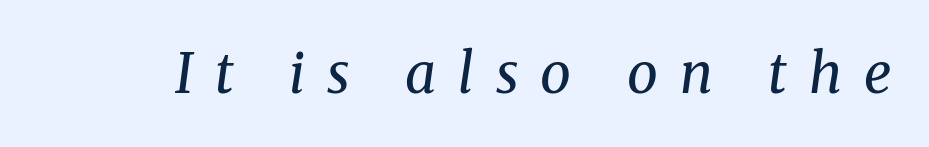
Q: Is the text bold? A: No.
Q: Is the text italic (slanted)? A: Yes, it leans right by about 8 degrees.
Q: Is the typeface a serif or a sans-serif typeface? A: Serif.
Q: Is the text underlined? A: No.
Q: Is the spacing between letters normal or unusually wide? A: Unusually wide.
Q: Width (condensed, normal, or wide)? A: Normal.
Q: Stroke contrast? A: Medium.
Q: x-height? A: Medium.
Q: Monospaced? A: No.
